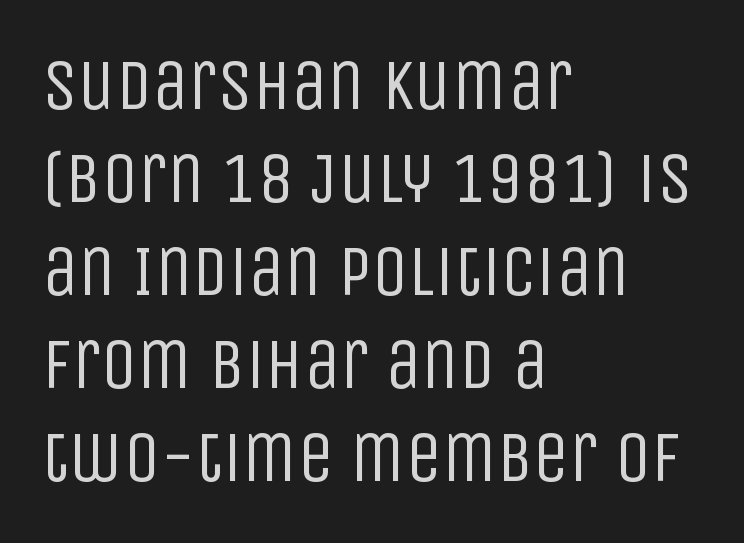
{"serif": "no", "italic": "no", "bold": "no", "weight": "regular", "width": "condensed", "stroke_contrast": "low", "x_height": "large", "monospaced": "no", "underline": "no", "align": "left", "line_spacing": "normal", "line_spacing_ratio": 1.29, "letter_spacing": "normal", "letter_spacing_em": 0.0, "glyph_px": 72}
